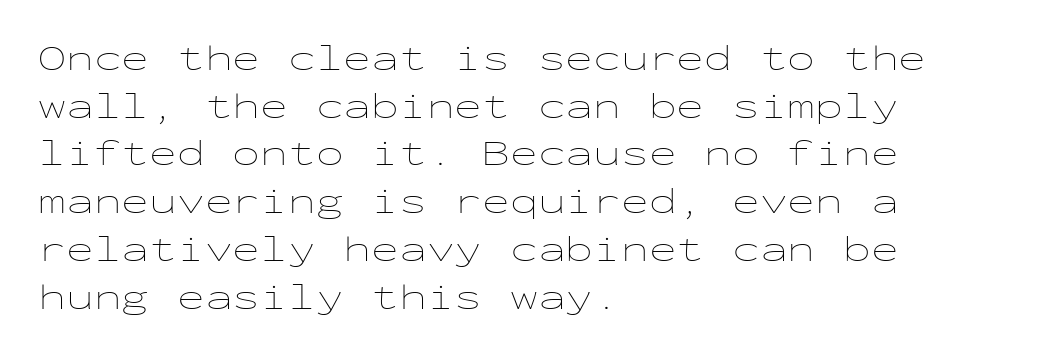
The image shows 37 px thin, wide type, upright, monospaced; set left-aligned, normal line spacing (1.29x), normal letter spacing, not underlined; low stroke contrast and a medium x-height.
